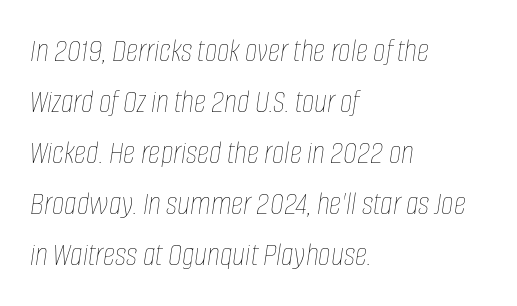
{"italic": "yes", "lean": "right", "slant_degrees": 8, "bold": "no", "weight": "thin", "width": "condensed", "stroke_contrast": "low", "x_height": "large", "monospaced": "no", "underline": "no", "align": "left", "line_spacing": "normal", "line_spacing_ratio": 1.5, "letter_spacing": "normal", "letter_spacing_em": 0.0, "glyph_px": 34}
